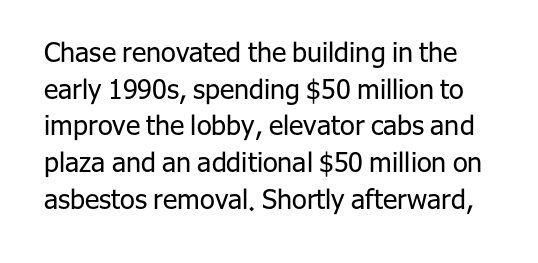
The image shows 27 px text type, upright; set normal line spacing (1.36x), normal letter spacing, not underlined.
